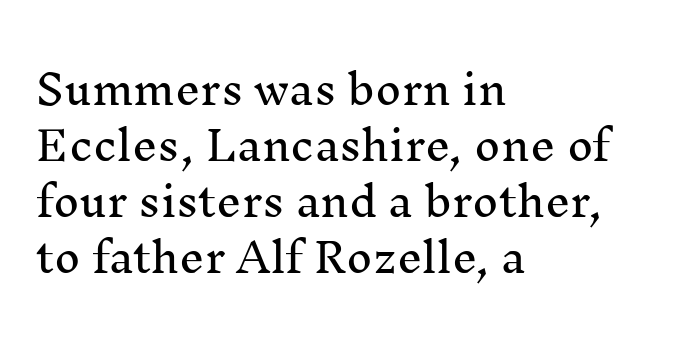
Q: Is the text italic (slanted)? A: No, it is upright.
Q: Is the typeface a serif or a sans-serif typeface? A: Serif.
Q: Is the text underlined? A: No.
Q: How is the paragraph aligned? A: Left-aligned.
Q: Is the spacing between letters normal or unusually wide? A: Normal.
Q: Is the spacing between lines tight, normal or loose? A: Normal.
Q: Width (condensed, normal, or wide)? A: Normal.
Q: Stroke contrast? A: Medium.
Q: x-height? A: Medium.
Q: Monospaced? A: No.
